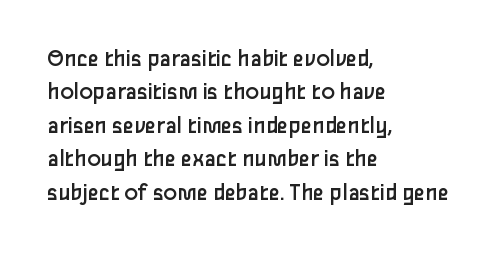
Q: Is the text bold? A: No.
Q: Is the text italic (slanted)? A: No, it is upright.
Q: Is the text underlined? A: No.
Q: How is the paragraph aligned? A: Left-aligned.
Q: Is the spacing between letters normal or unusually wide? A: Normal.
Q: Is the spacing between lines tight, normal or loose? A: Normal.
